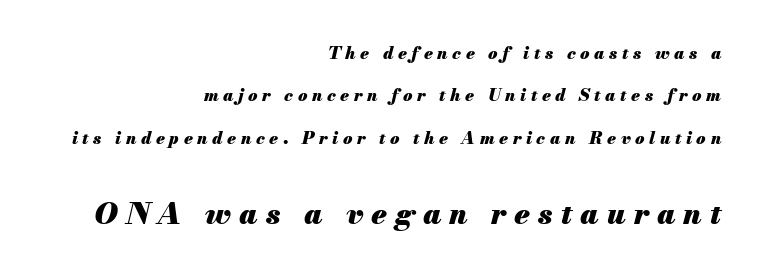
The image shows 30 px heavy type, italic (leaning right); set right-aligned, loose line spacing (2.49x), unusually wide letter spacing (+0.27 em), not underlined; the second (bottom) block is 1.76x larger; medium stroke contrast and a small x-height.
